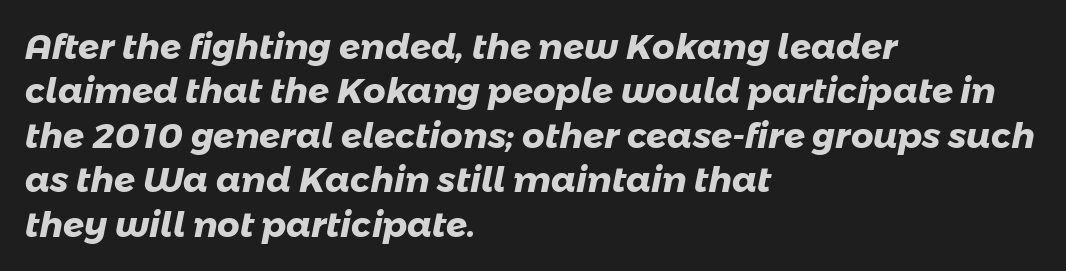
All the whitespace from short lines collects on the right. The face used here is proportionally spaced, like ordinary book or web type. The passage shown is not underscored anywhere. How heavy is the stroke? Heavy — this is a bold. Glyph-to-glyph distance matches everyday printed text.
